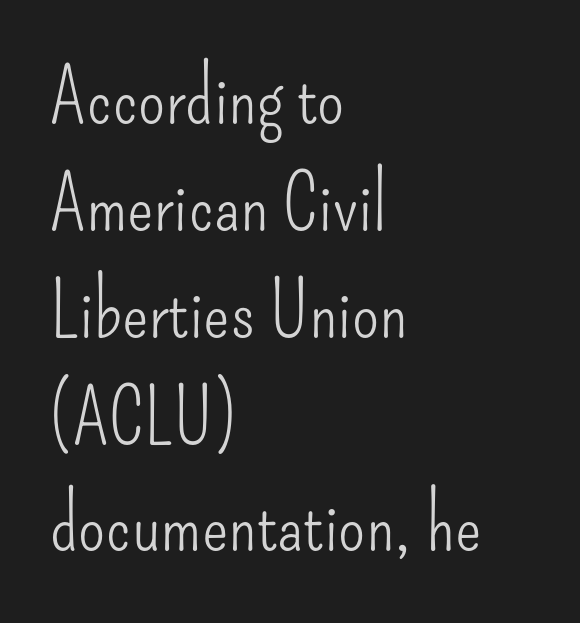
Q: Is the text bold? A: No.
Q: Is the text italic (slanted)? A: No, it is upright.
Q: Is the typeface a serif or a sans-serif typeface? A: Sans-serif.
Q: Is the text underlined? A: No.
Q: How is the paragraph aligned? A: Left-aligned.
Q: Is the spacing between letters normal or unusually wide? A: Normal.
Q: Is the spacing between lines tight, normal or loose? A: Normal.
Q: Width (condensed, normal, or wide)? A: Condensed.
Q: Stroke contrast? A: Low.
Q: x-height? A: Small.
Q: Monospaced? A: No.
